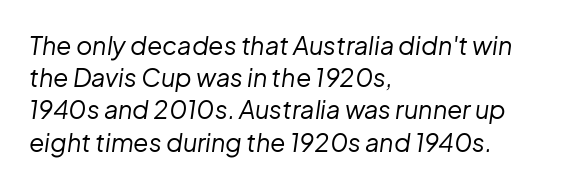
{"italic": "yes", "lean": "right", "slant_degrees": 8, "bold": "no", "underline": "no", "align": "left", "line_spacing": "normal", "line_spacing_ratio": 1.29, "letter_spacing": "normal", "letter_spacing_em": 0.0, "glyph_px": 25}
